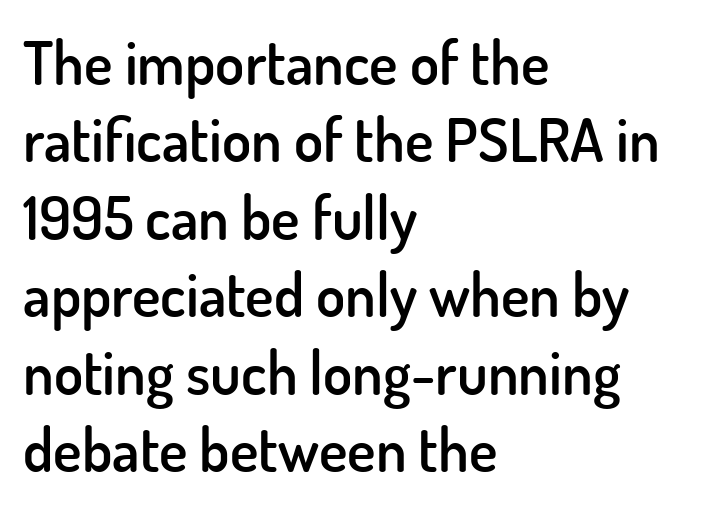
Q: Is the text bold? A: Semi-bold.
Q: Is the text italic (slanted)? A: No, it is upright.
Q: Is the typeface a serif or a sans-serif typeface? A: Sans-serif.
Q: Is the text underlined? A: No.
Q: How is the paragraph aligned? A: Left-aligned.
Q: Is the spacing between letters normal or unusually wide? A: Normal.
Q: Is the spacing between lines tight, normal or loose? A: Normal.
Q: Width (condensed, normal, or wide)? A: Normal.
Q: Stroke contrast? A: Low.
Q: x-height? A: Small.
Q: Monospaced? A: No.
